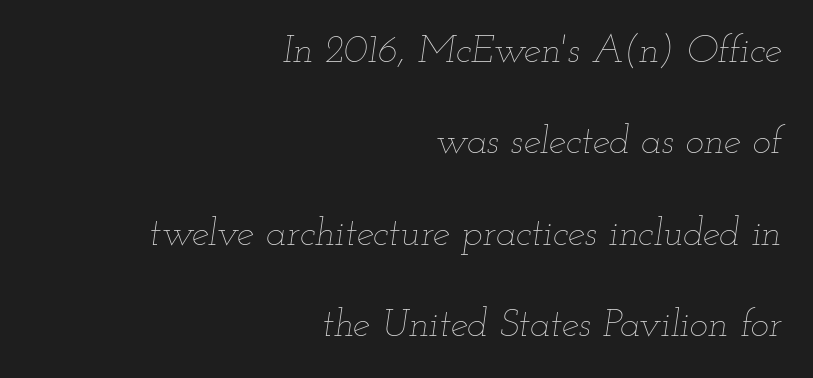
Q: Is the text bold? A: No.
Q: Is the text italic (slanted)? A: Yes, it leans right by about 12 degrees.
Q: Is the text underlined? A: No.
Q: How is the paragraph aligned? A: Right-aligned.
Q: Is the spacing between letters normal or unusually wide? A: Normal.
Q: Is the spacing between lines tight, normal or loose? A: Loose.
Q: Width (condensed, normal, or wide)? A: Wide.
Q: Stroke contrast? A: Low.
Q: x-height? A: Small.
Q: Monospaced? A: No.
